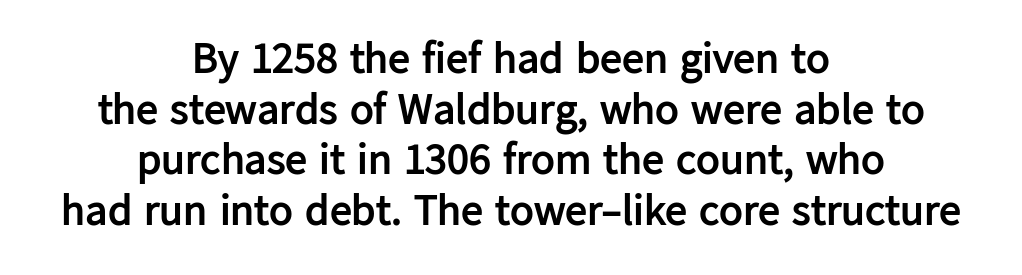
{"serif": "no", "italic": "no", "bold": "yes", "weight": "semibold", "width": "normal", "stroke_contrast": "low", "x_height": "medium", "monospaced": "no", "underline": "no", "align": "center", "line_spacing": "tight", "line_spacing_ratio": 1.15, "letter_spacing": "normal", "letter_spacing_em": 0.0, "glyph_px": 44}
